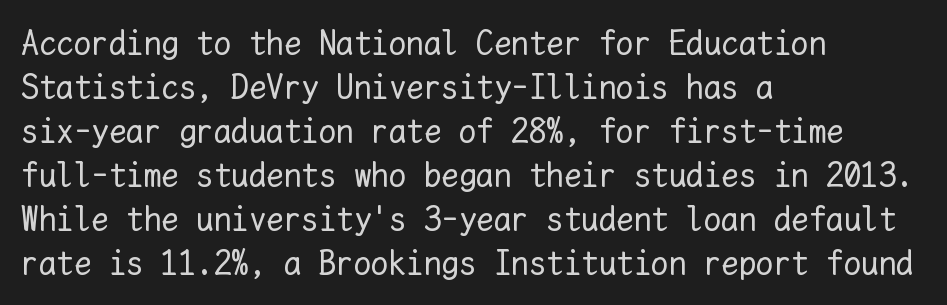
Q: Is the text bold? A: No.
Q: Is the text italic (slanted)? A: No, it is upright.
Q: Is the text underlined? A: No.
Q: How is the paragraph aligned? A: Left-aligned.
Q: Is the spacing between letters normal or unusually wide? A: Normal.
Q: Is the spacing between lines tight, normal or loose? A: Normal.
Q: Width (condensed, normal, or wide)? A: Normal.
Q: Stroke contrast? A: Low.
Q: x-height? A: Medium.
Q: Monospaced? A: Yes.
